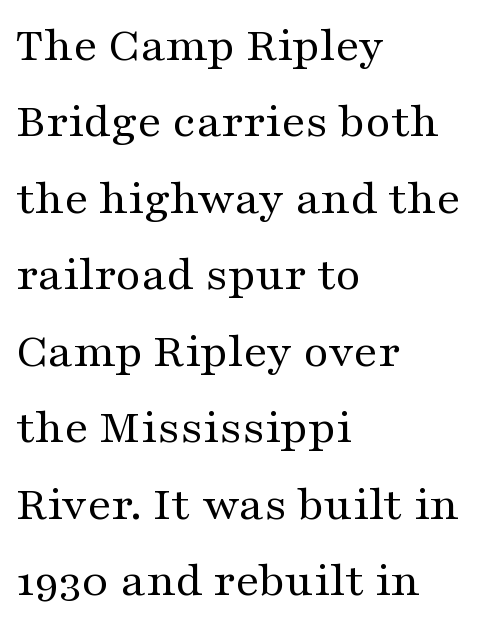
The image shows 49 px regular-weight, wide serif type, upright; set left-aligned, normal line spacing (1.56x), normal letter spacing, not underlined; medium stroke contrast and a medium x-height.
